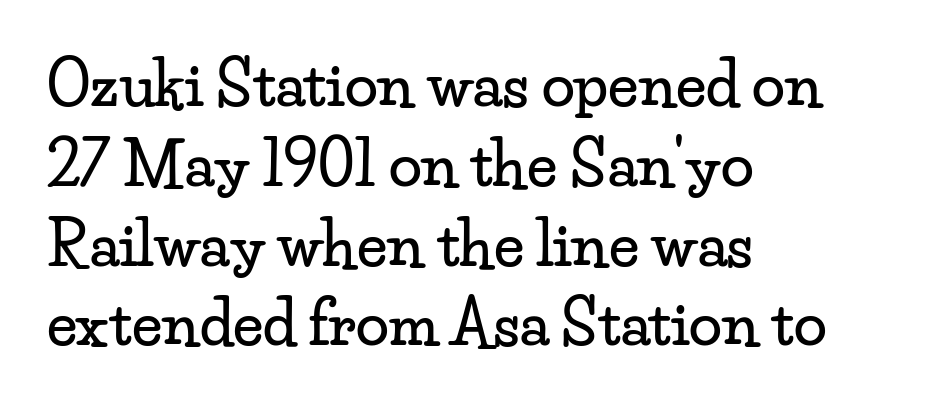
{"serif": "yes", "italic": "no", "width": "wide", "stroke_contrast": "low", "x_height": "small", "monospaced": "no", "underline": "no", "align": "left", "line_spacing": "normal", "line_spacing_ratio": 1.33, "letter_spacing": "normal", "letter_spacing_em": 0.0, "glyph_px": 60}
